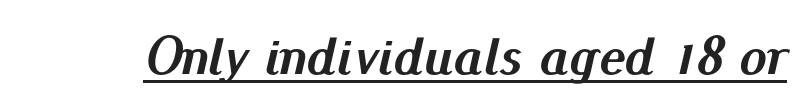
The image shows 55 px semibold type, italic (leaning right); set normal letter spacing, underlined; medium stroke contrast and a small x-height.
